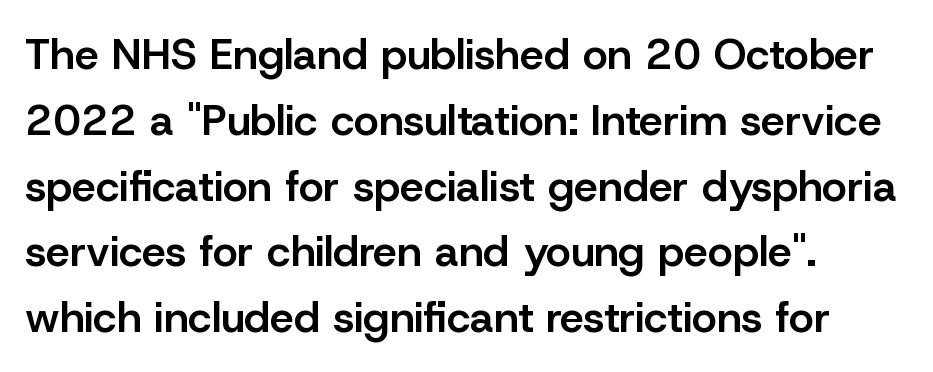
Q: Is the text bold? A: Semi-bold.
Q: Is the text italic (slanted)? A: No, it is upright.
Q: Is the typeface a serif or a sans-serif typeface? A: Sans-serif.
Q: Is the text underlined? A: No.
Q: How is the paragraph aligned? A: Left-aligned.
Q: Is the spacing between letters normal or unusually wide? A: Normal.
Q: Is the spacing between lines tight, normal or loose? A: Normal.
Q: Width (condensed, normal, or wide)? A: Normal.
Q: Stroke contrast? A: Low.
Q: x-height? A: Medium.
Q: Monospaced? A: No.
